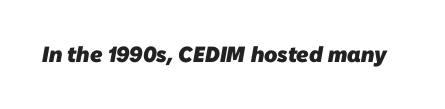
Q: Is the text bold? A: Yes.
Q: Is the text underlined? A: No.
Q: Is the spacing between letters normal or unusually wide? A: Normal.
